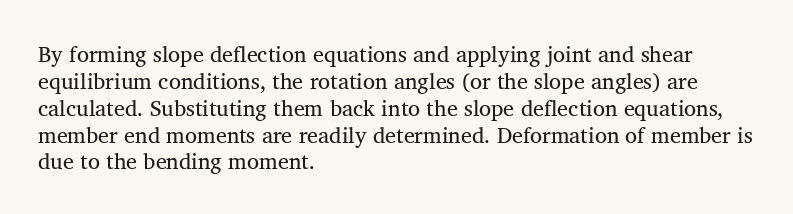
The image shows 22 px text type, upright; set left-aligned, line spacing 1.22x, normal letter spacing, not underlined.
